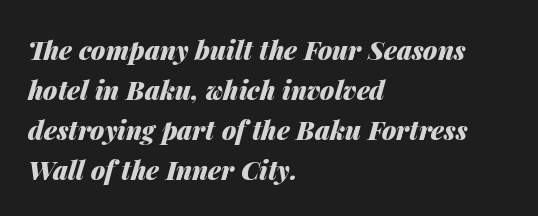
Quick note: underline off. Quick note: interline space is typical. The tracking reads as untouched default to a designer's eye. The letters are bold, with thick, heavy strokes. The lines are quadded left.
